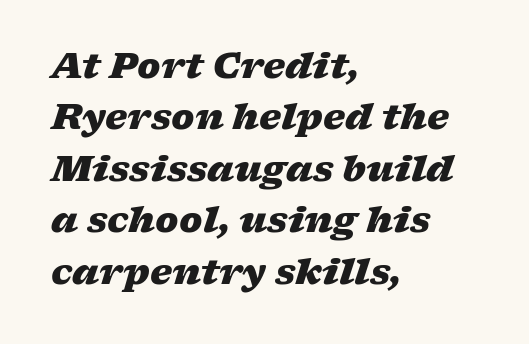
Q: Is the text bold? A: Yes.
Q: Is the text italic (slanted)? A: Yes, it leans right by about 17 degrees.
Q: Is the text underlined? A: No.
Q: How is the paragraph aligned? A: Left-aligned.
Q: Is the spacing between letters normal or unusually wide? A: Normal.
Q: Is the spacing between lines tight, normal or loose? A: Normal.
Q: Width (condensed, normal, or wide)? A: Wide.
Q: Stroke contrast? A: Low.
Q: x-height? A: Medium.
Q: Monospaced? A: No.
